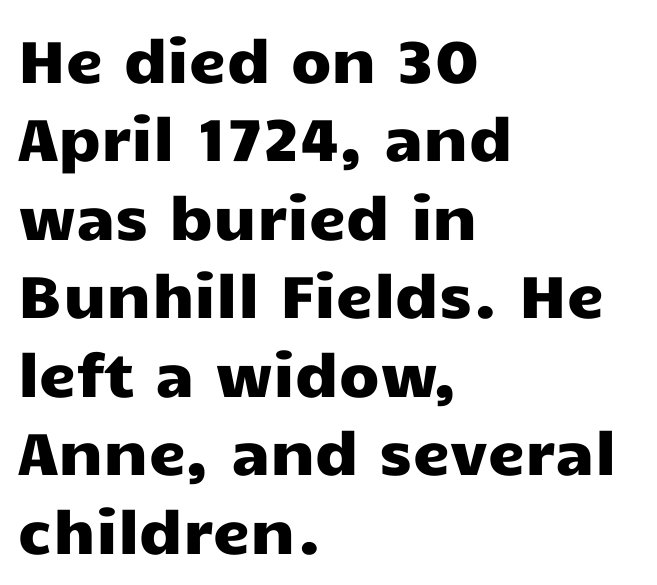
The image shows 59 px wide sans-serif type, upright; set left-aligned, normal line spacing (1.33x), normal letter spacing, not underlined; low stroke contrast and a medium x-height.
